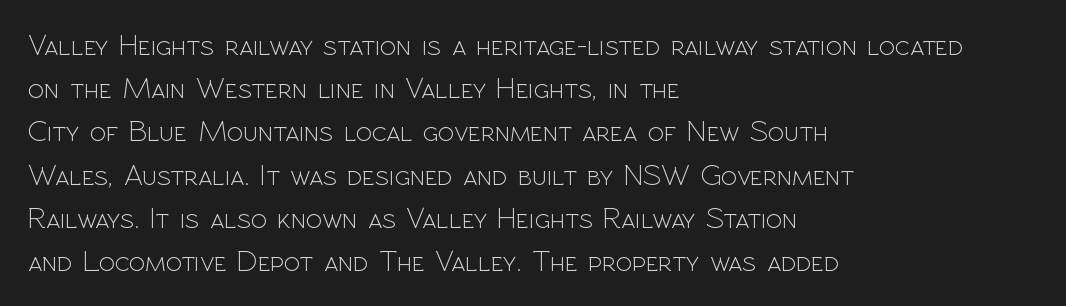
The image shows 30 px light sans-serif type, upright; set left-aligned, normal line spacing (1.44x), normal letter spacing, not underlined; a medium x-height.
